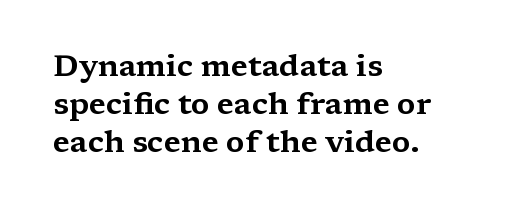
The image shows 30 px wide serif type, upright; set left-aligned, normal line spacing (1.26x), normal letter spacing, not underlined; medium stroke contrast and a medium x-height.
